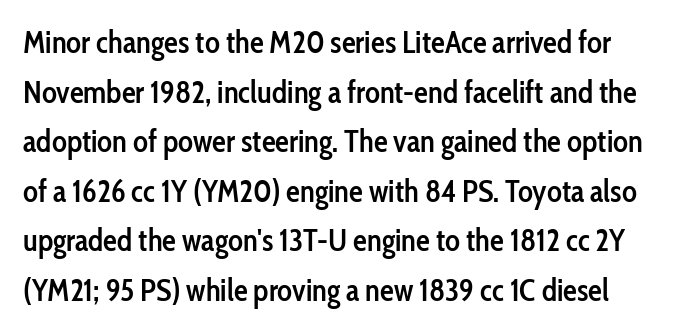
Q: Is the text bold? A: Semi-bold.
Q: Is the text italic (slanted)? A: No, it is upright.
Q: Is the typeface a serif or a sans-serif typeface? A: Sans-serif.
Q: Is the text underlined? A: No.
Q: Is the spacing between letters normal or unusually wide? A: Normal.
Q: Is the spacing between lines tight, normal or loose? A: Normal.
Q: Width (condensed, normal, or wide)? A: Condensed.
Q: Stroke contrast? A: Low.
Q: x-height? A: Medium.
Q: Monospaced? A: No.
